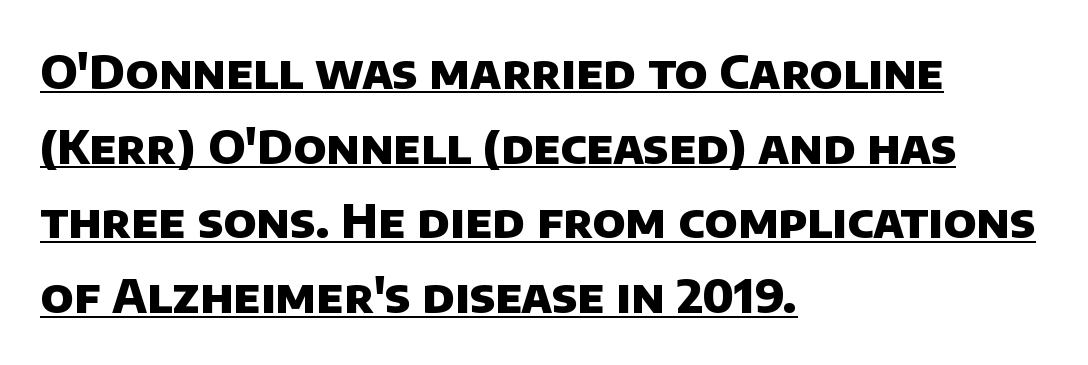
The image shows 47 px heavy sans-serif type; set left-aligned, normal line spacing (1.59x), normal letter spacing, underlined; low stroke contrast and a large x-height.
